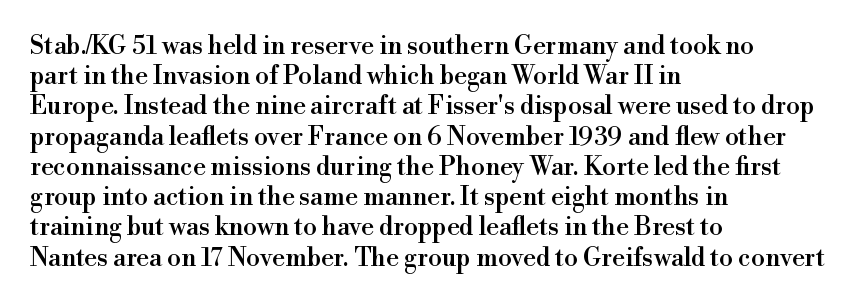
{"italic": "no", "underline": "no", "align": "left", "line_spacing_ratio": 1.21, "letter_spacing": "normal", "letter_spacing_em": 0.0, "glyph_px": 25}
